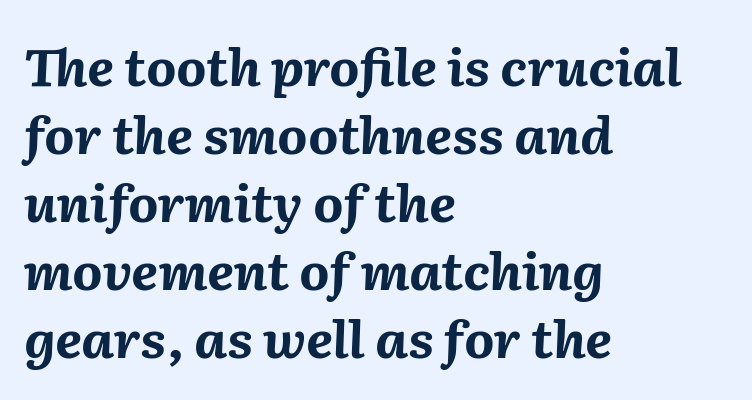
Is the type bold? Yes — the strokes are clearly thick and heavy. These lines stack with their left ends in a neat column. Unmarked baselines from the first word to the last. Between one letter and the next there's only the usual sliver of space. The rendering uses natural spacing where letterforms have individual widths.
